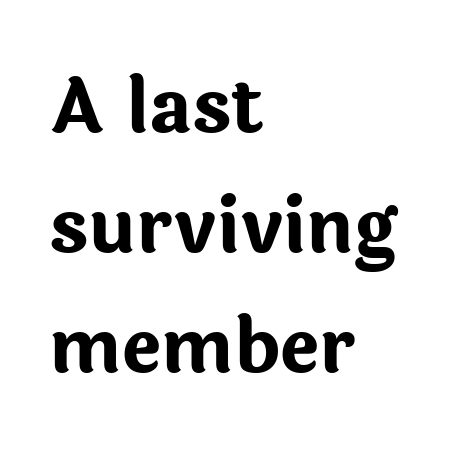
The image shows 75 px bold sans-serif type, upright; set left-aligned, normal line spacing (1.6x), normal letter spacing, not underlined; low stroke contrast and a medium x-height.
